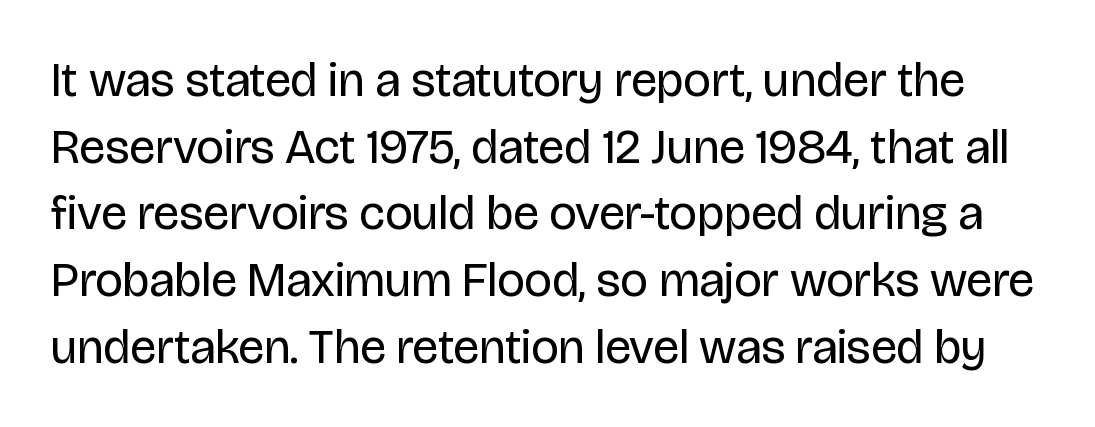
{"serif": "no", "italic": "no", "bold": "no", "weight": "regular", "width": "normal", "stroke_contrast": "low", "x_height": "large", "monospaced": "no", "underline": "no", "line_spacing": "normal", "line_spacing_ratio": 1.39, "letter_spacing": "normal", "letter_spacing_em": 0.0, "glyph_px": 48}
